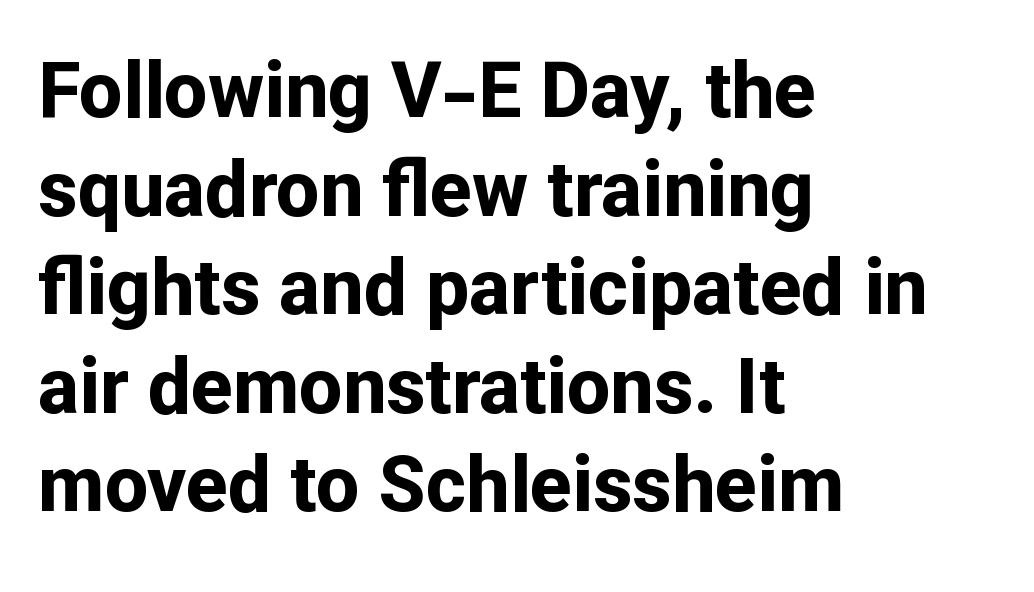
Q: Is the text bold? A: Yes.
Q: Is the text italic (slanted)? A: No, it is upright.
Q: Is the typeface a serif or a sans-serif typeface? A: Sans-serif.
Q: Is the text underlined? A: No.
Q: How is the paragraph aligned? A: Left-aligned.
Q: Is the spacing between letters normal or unusually wide? A: Normal.
Q: Is the spacing between lines tight, normal or loose? A: Normal.
Q: Width (condensed, normal, or wide)? A: Normal.
Q: Stroke contrast? A: Low.
Q: x-height? A: Medium.
Q: Monospaced? A: No.
